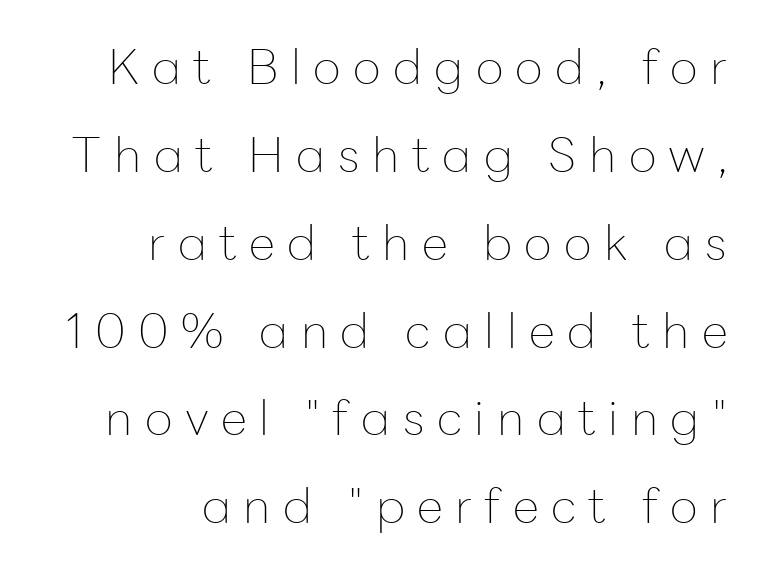
{"serif": "no", "italic": "no", "bold": "no", "weight": "thin", "width": "normal", "stroke_contrast": "low", "x_height": "medium", "monospaced": "no", "underline": "no", "line_spacing_ratio": 1.83, "letter_spacing": "wide", "letter_spacing_em": 0.26, "glyph_px": 48}
